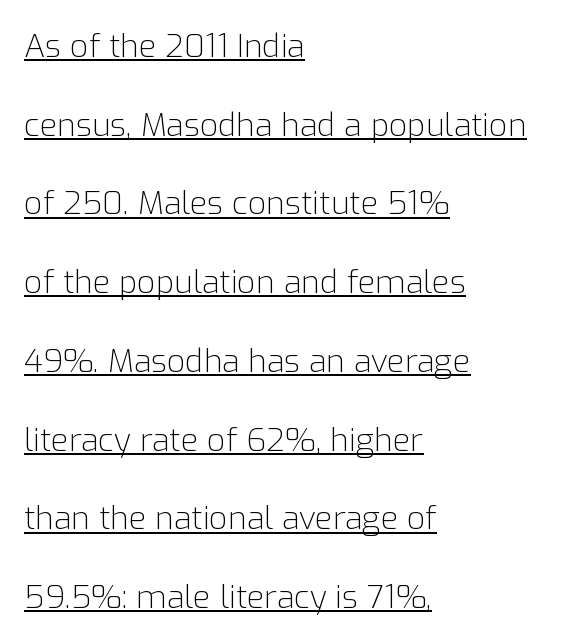
The lines in this sample share a left origin and differ only in where they stop. No heavy texture on the line: the type isn't bold. Each letter's strokes conclude bluntly, with no projecting serifs. The letters stand upright; this is a roman face. Decoration check: the copy is underlined.
